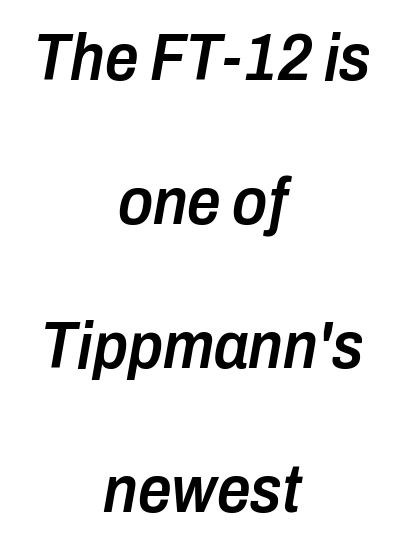
The image shows 66 px semibold, condensed type, italic (leaning right); set centered, loose line spacing (2.18x), normal letter spacing, not underlined; low stroke contrast and a medium x-height.
